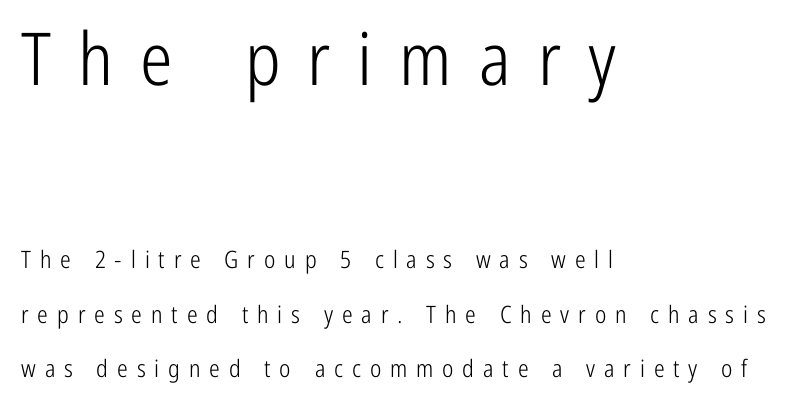
{"serif": "no", "italic": "no", "bold": "no", "weight": "light", "width": "condensed", "stroke_contrast": "low", "x_height": "medium", "monospaced": "no", "underline": "no", "align": "left", "line_spacing": "loose", "line_spacing_ratio": 2.29, "letter_spacing": "wide", "letter_spacing_em": 0.37, "larger_block": "first", "size_ratio": 3.04, "glyph_px": 73}
